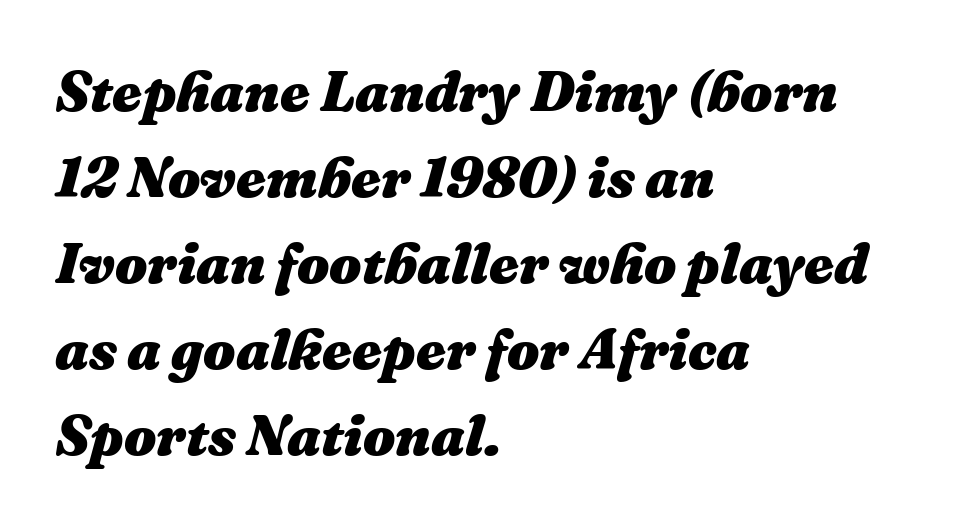
{"italic": "yes", "lean": "right", "slant_degrees": 16, "bold": "yes", "weight": "heavy", "width": "normal", "stroke_contrast": "medium", "x_height": "medium", "monospaced": "no", "underline": "no", "align": "left", "line_spacing": "normal", "line_spacing_ratio": 1.51, "letter_spacing": "normal", "letter_spacing_em": 0.0, "glyph_px": 57}
